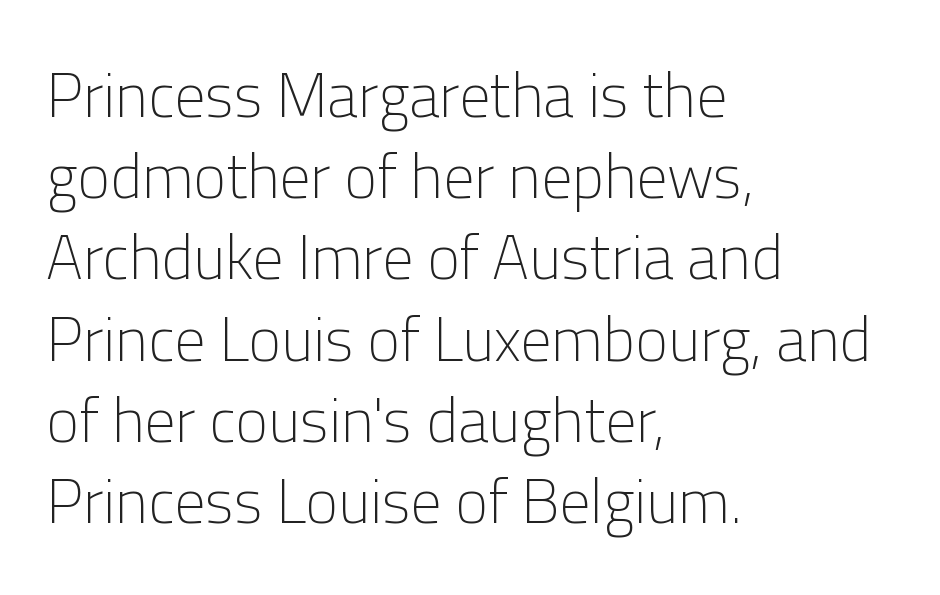
{"serif": "no", "italic": "no", "bold": "no", "weight": "light", "width": "normal", "stroke_contrast": "low", "x_height": "medium", "monospaced": "no", "underline": "no", "align": "left", "line_spacing": "normal", "line_spacing_ratio": 1.31, "letter_spacing": "normal", "letter_spacing_em": 0.0, "glyph_px": 62}
